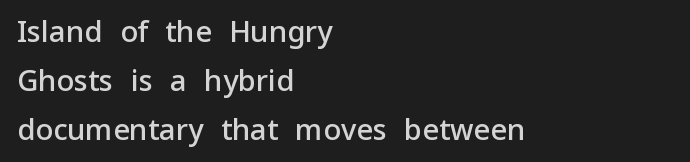
The image shows 29 px semibold sans-serif type, upright; set left-aligned, normal line spacing (1.69x), normal letter spacing, not underlined; low stroke contrast and a medium x-height.
